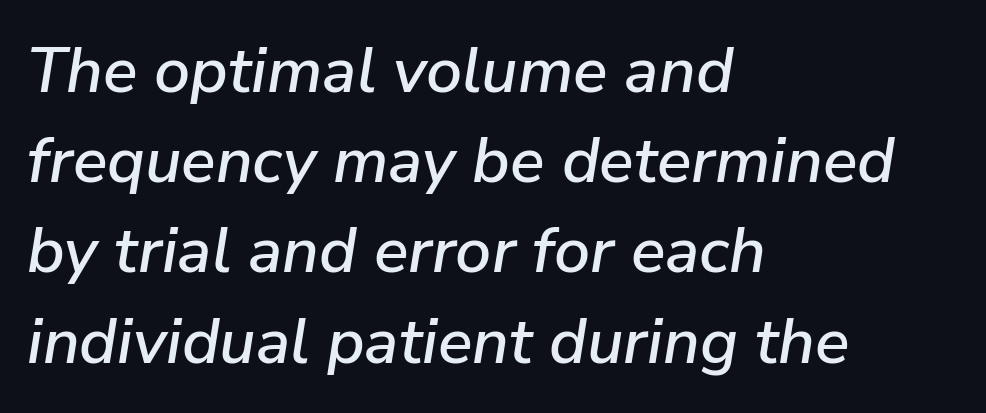
{"italic": "yes", "lean": "right", "slant_degrees": 9, "width": "normal", "stroke_contrast": "low", "x_height": "medium", "monospaced": "no", "underline": "no", "align": "left", "line_spacing": "normal", "line_spacing_ratio": 1.41, "letter_spacing": "normal", "letter_spacing_em": 0.0, "glyph_px": 64}
